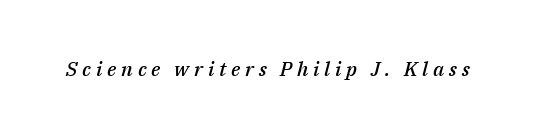
Moderately thickened strokes mark this as semibold type. Characters are canted at an angle relative to the baseline's perpendicular. Nobody drew a line under any word here. The tracking reads as deliberately expanded to a designer's eye.
